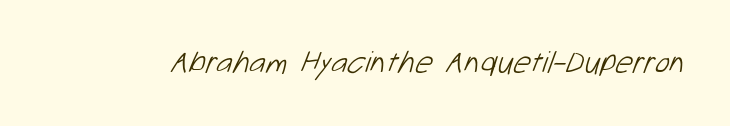
{"serif": "no", "bold": "no", "weight": "light", "width": "normal", "stroke_contrast": "low", "x_height": "medium", "monospaced": "no", "underline": "no", "letter_spacing": "normal", "letter_spacing_em": 0.0, "glyph_px": 31}
